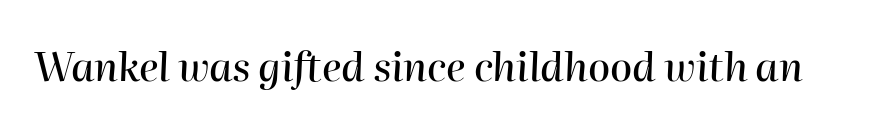
{"italic": "yes", "lean": "right", "slant_degrees": 2, "width": "normal", "stroke_contrast": "high", "x_height": "medium", "monospaced": "no", "underline": "no", "letter_spacing": "normal", "letter_spacing_em": 0.0, "glyph_px": 40}
